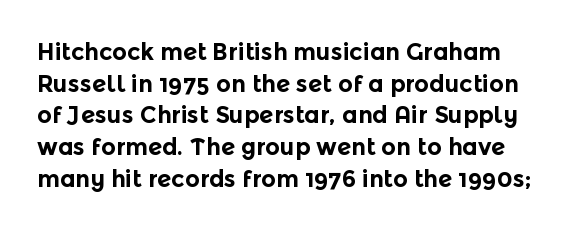
Q: Is the text bold? A: Yes.
Q: Is the text italic (slanted)? A: No, it is upright.
Q: Is the text underlined? A: No.
Q: Is the spacing between letters normal or unusually wide? A: Normal.
Q: Is the spacing between lines tight, normal or loose? A: Normal.
